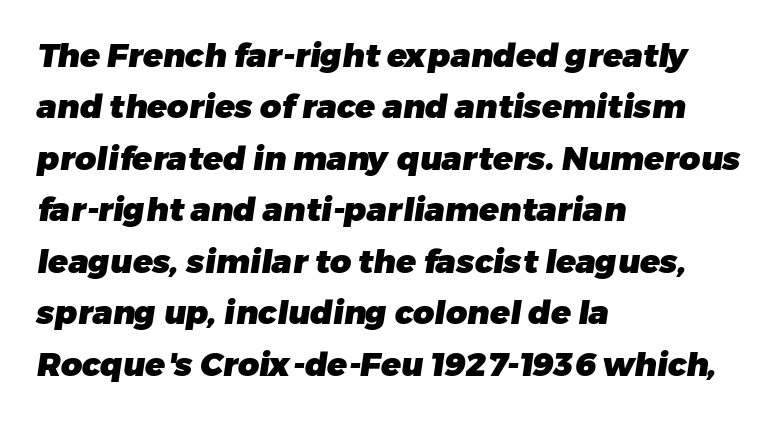
Q: Is the text bold? A: Yes.
Q: Is the typeface a serif or a sans-serif typeface? A: Sans-serif.
Q: Is the text underlined? A: No.
Q: How is the paragraph aligned? A: Left-aligned.
Q: Is the spacing between letters normal or unusually wide? A: Normal.
Q: Is the spacing between lines tight, normal or loose? A: Normal.
Q: Width (condensed, normal, or wide)? A: Normal.
Q: Stroke contrast? A: Low.
Q: x-height? A: Medium.
Q: Monospaced? A: No.
